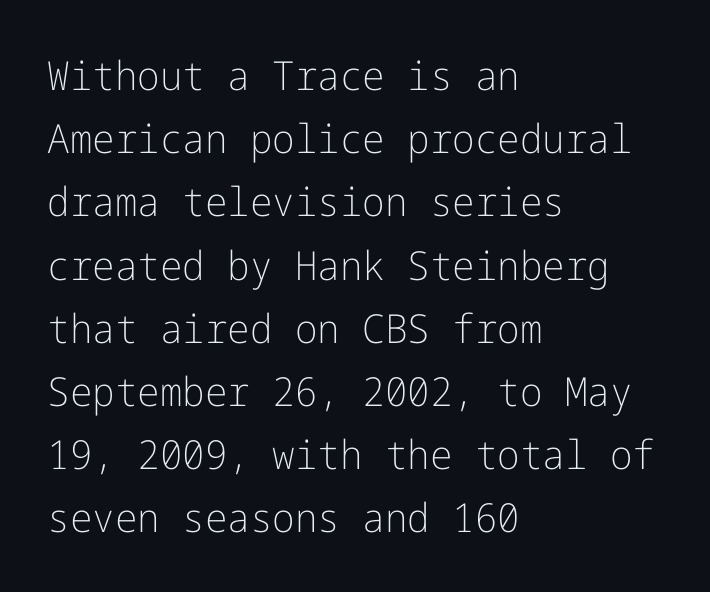
The image shows 40 px light sans-serif type, upright; set left-aligned, normal line spacing (1.58x), normal letter spacing, not underlined; low stroke contrast and a medium x-height.
